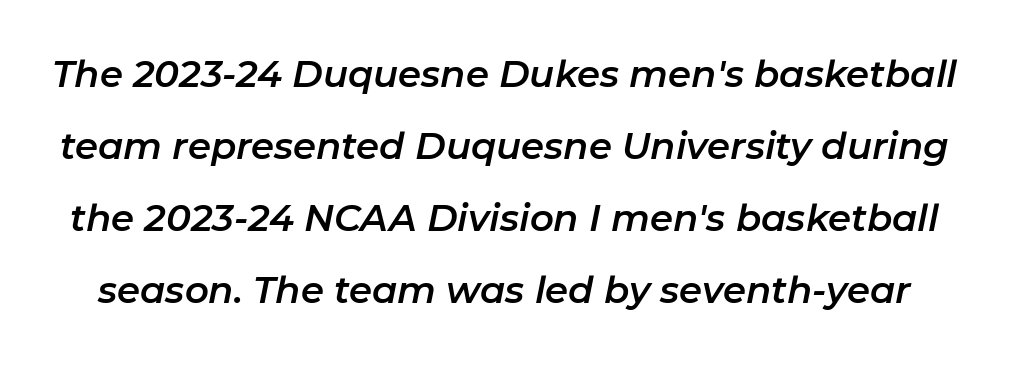
{"italic": "yes", "lean": "right", "slant_degrees": 11, "width": "normal", "stroke_contrast": "low", "x_height": "medium", "monospaced": "no", "underline": "no", "line_spacing": "loose", "line_spacing_ratio": 1.95, "letter_spacing": "normal", "letter_spacing_em": 0.0, "glyph_px": 37}
